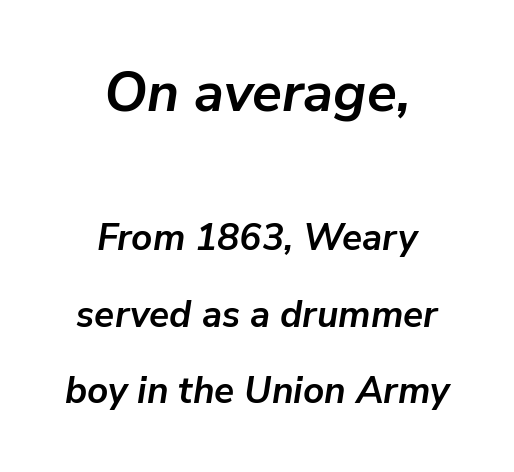
The image shows 55 px semibold type, italic (leaning right); set centered, loose line spacing (2.06x), normal letter spacing, not underlined; the first (top) block is 1.49x larger; low stroke contrast and a medium x-height.
